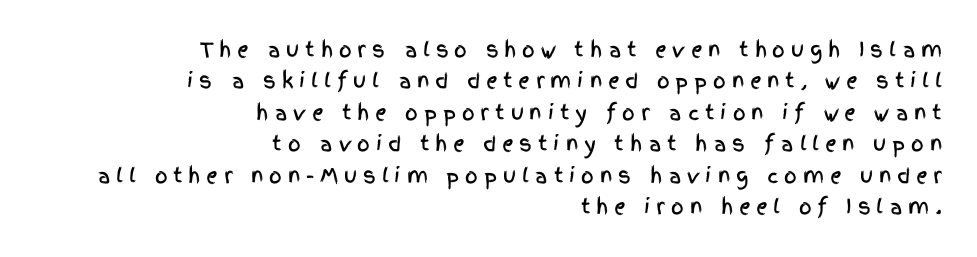
{"italic": "no", "underline": "no", "align": "right", "line_spacing": "normal", "line_spacing_ratio": 1.57, "letter_spacing": "wide", "letter_spacing_em": 0.29, "glyph_px": 20}
